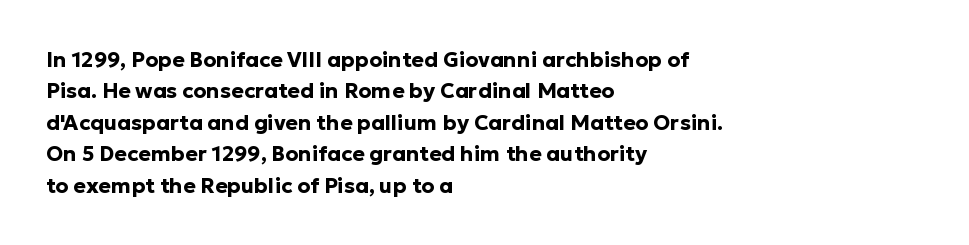
The image shows 21 px bold type, upright; set left-aligned, normal line spacing (1.5x), normal letter spacing, not underlined.
